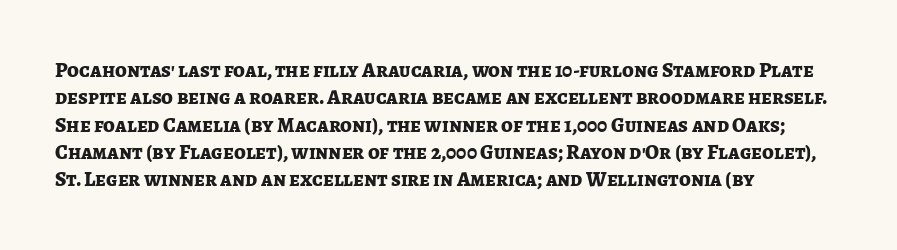
The image shows 21 px bold type, upright; set left-aligned, normal line spacing (1.3x), normal letter spacing, not underlined.
